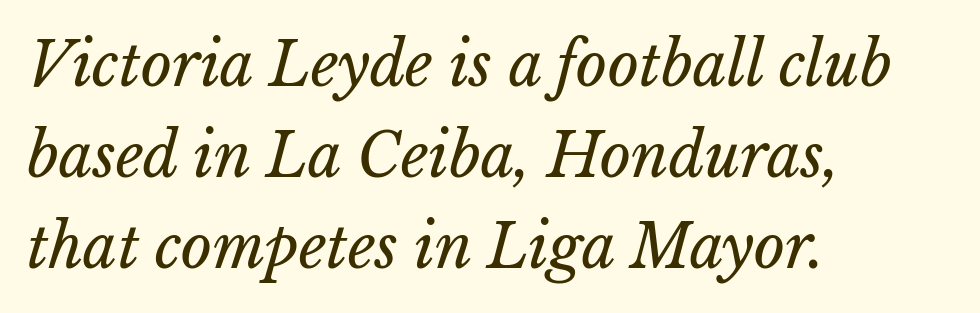
Descenders are the only things crossing below the line. The typesetting does not lean heavy: it is not bold. Casual observation: everything's shoved over to the left. Inter-character spacing is left at the font's built-in metrics. Rows of type keep a routine distance in the vertical direction.
